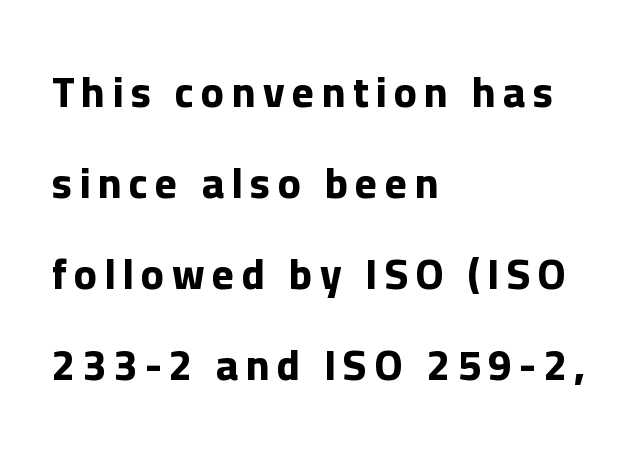
Q: Is the text bold? A: Yes.
Q: Is the text italic (slanted)? A: No, it is upright.
Q: Is the typeface a serif or a sans-serif typeface? A: Sans-serif.
Q: Is the text underlined? A: No.
Q: How is the paragraph aligned? A: Left-aligned.
Q: Is the spacing between lines tight, normal or loose? A: Loose.
Q: Width (condensed, normal, or wide)? A: Normal.
Q: Stroke contrast? A: Low.
Q: x-height? A: Medium.
Q: Monospaced? A: No.
